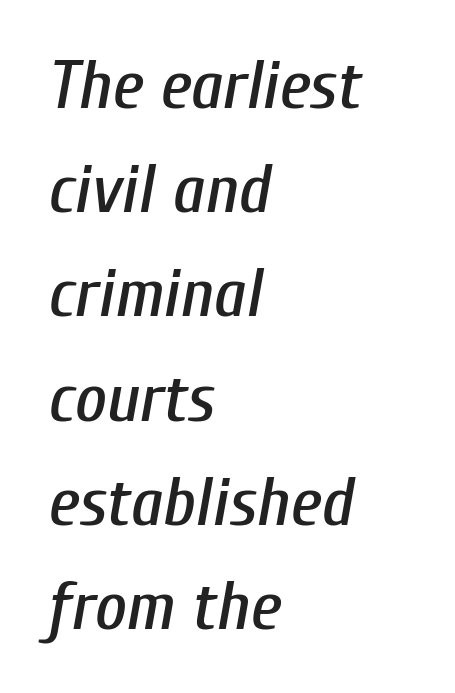
Q: Is the text italic (slanted)? A: Yes, it leans right by about 10 degrees.
Q: Is the text underlined? A: No.
Q: How is the paragraph aligned? A: Left-aligned.
Q: Is the spacing between letters normal or unusually wide? A: Normal.
Q: Is the spacing between lines tight, normal or loose? A: Normal.
Q: Width (condensed, normal, or wide)? A: Condensed.
Q: Stroke contrast? A: Low.
Q: x-height? A: Medium.
Q: Monospaced? A: No.
